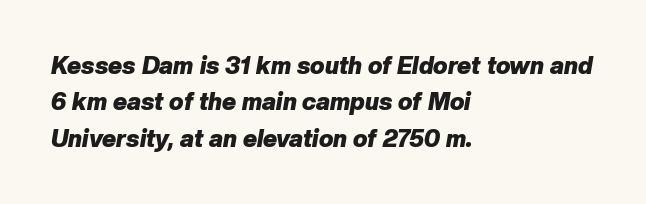
Q: Is the text bold? A: Yes.
Q: Is the text italic (slanted)? A: Yes, it leans right by about 10 degrees.
Q: Is the text underlined? A: No.
Q: How is the paragraph aligned? A: Left-aligned.
Q: Is the spacing between letters normal or unusually wide? A: Normal.
Q: Is the spacing between lines tight, normal or loose? A: Normal.
